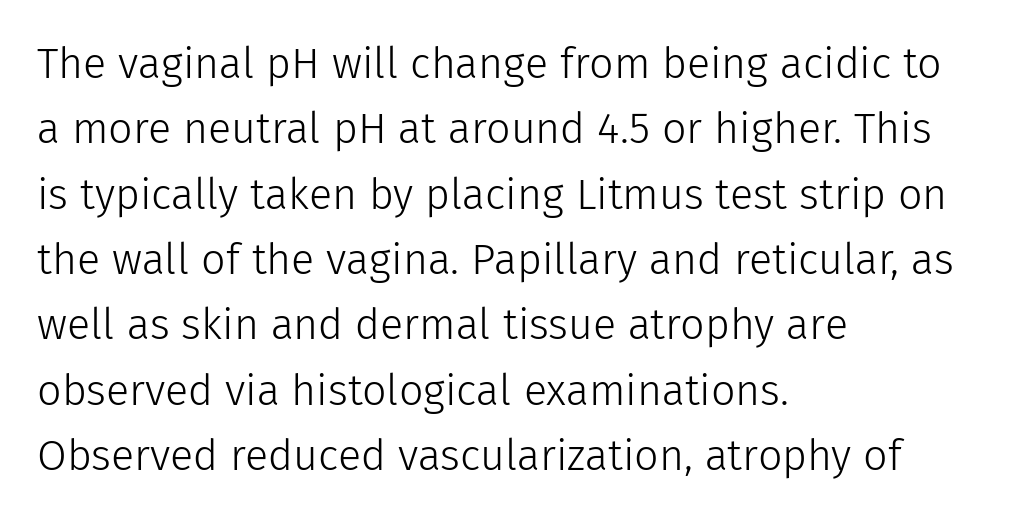
Note: no serifs on the glyphs. The letters sit at their default tracking, neither squeezed nor spread. Is this a heavy cut? Hardly; it is regular or lighter. The designer left line spacing at the default.
